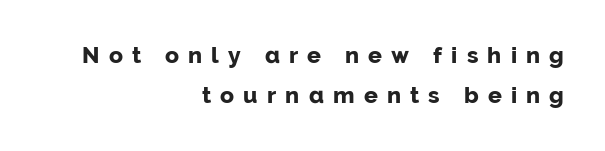
The image shows 23 px bold type, upright; set right-aligned, line spacing 1.74x, unusually wide letter spacing (+0.4 em), not underlined.
